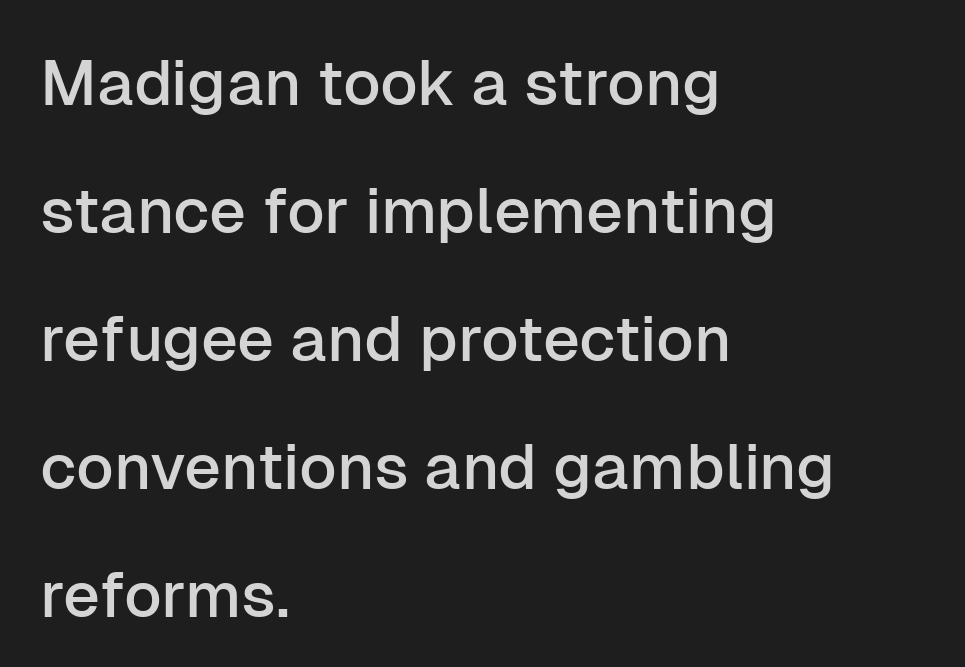
The image shows 64 px sans-serif type, upright; set left-aligned, loose line spacing (2.0x), normal letter spacing, not underlined; low stroke contrast and a medium x-height.
